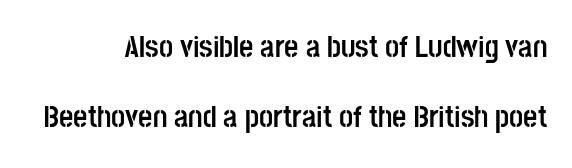
Q: Is the text bold? A: Yes.
Q: Is the text italic (slanted)? A: No, it is upright.
Q: Is the typeface a serif or a sans-serif typeface? A: Sans-serif.
Q: Is the text underlined? A: No.
Q: Is the spacing between letters normal or unusually wide? A: Normal.
Q: Is the spacing between lines tight, normal or loose? A: Loose.
Q: Width (condensed, normal, or wide)? A: Condensed.
Q: Stroke contrast? A: Low.
Q: x-height? A: Large.
Q: Monospaced? A: No.
